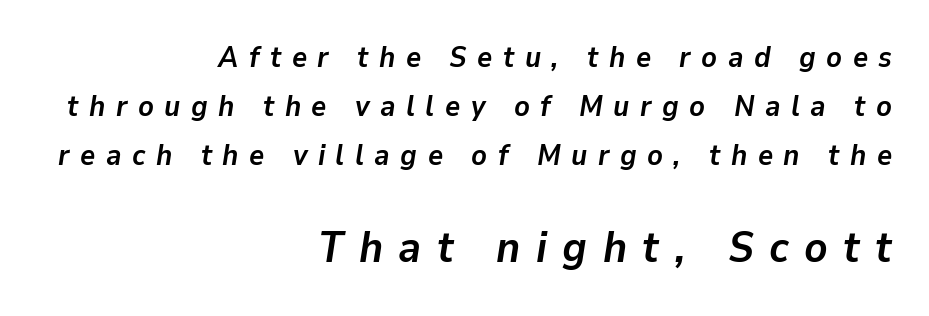
Q: Is the text bold? A: Yes.
Q: Is the text italic (slanted)? A: Yes, it leans right by about 9 degrees.
Q: Is the text underlined? A: No.
Q: How is the paragraph aligned? A: Right-aligned.
Q: Is the spacing between letters normal or unusually wide? A: Unusually wide.
Q: Is the spacing between lines tight, normal or loose? A: Normal.
Q: Which block of text is set in a larger size, the first (top) or the second (bottom)? A: The second (bottom) one.
Q: Width (condensed, normal, or wide)? A: Normal.
Q: Stroke contrast? A: Low.
Q: x-height? A: Medium.
Q: Monospaced? A: No.
